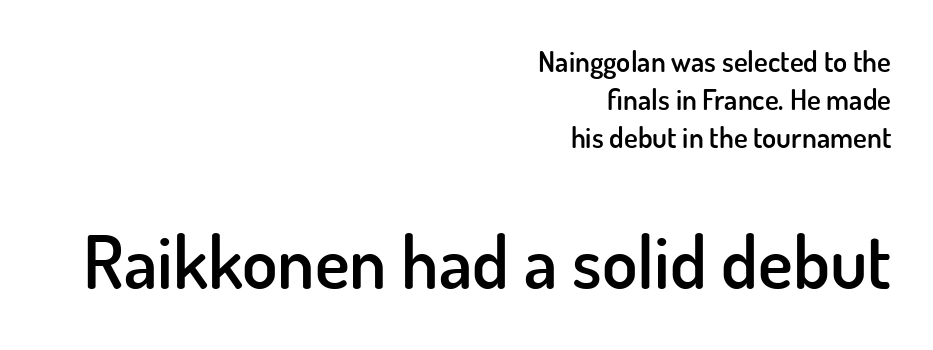
{"serif": "no", "italic": "no", "bold": "semi", "weight": "semibold", "width": "normal", "stroke_contrast": "low", "x_height": "small", "monospaced": "no", "underline": "no", "align": "right", "line_spacing": "normal", "line_spacing_ratio": 1.31, "letter_spacing": "normal", "letter_spacing_em": 0.0, "larger_block": "second", "size_ratio": 2.52, "glyph_px": 73}
